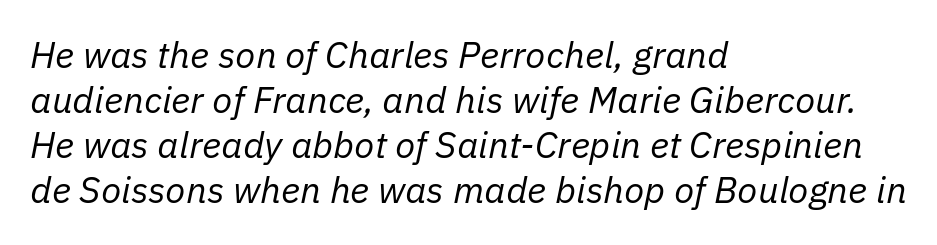
Heft: none added — not bold. Descenders hang freely into open space. Looks like regular typesetting: each glyph gets only the width it needs. Is the block centered? No — it sits flush against the left margin.
